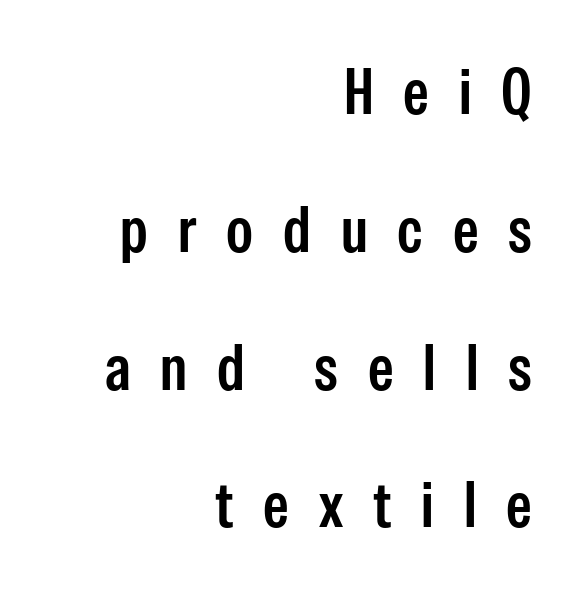
Q: Is the text bold? A: Semi-bold.
Q: Is the text italic (slanted)? A: No, it is upright.
Q: Is the typeface a serif or a sans-serif typeface? A: Sans-serif.
Q: Is the text underlined? A: No.
Q: How is the paragraph aligned? A: Right-aligned.
Q: Is the spacing between letters normal or unusually wide? A: Unusually wide.
Q: Is the spacing between lines tight, normal or loose? A: Loose.
Q: Width (condensed, normal, or wide)? A: Condensed.
Q: Stroke contrast? A: Low.
Q: x-height? A: Medium.
Q: Monospaced? A: No.
